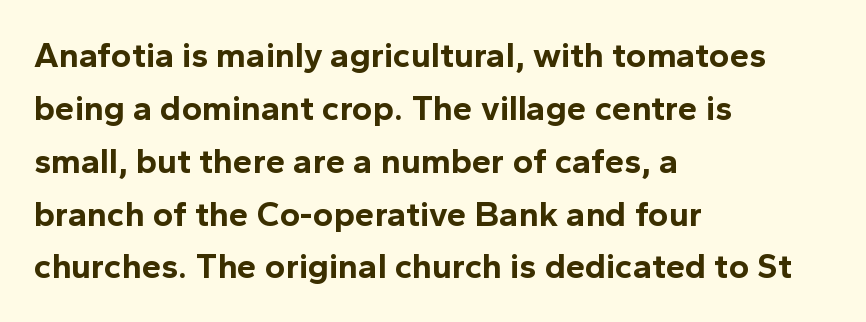
Font category for this specimen: sans-serif. Notice how the stems are strictly vertical — no italics here. Stroke thickness is high; the sample reads as a true bold. Alignment: flush left. Think of a printed novel: that variable character pitch is what you see here. These lines sit exactly where default settings would place them.
